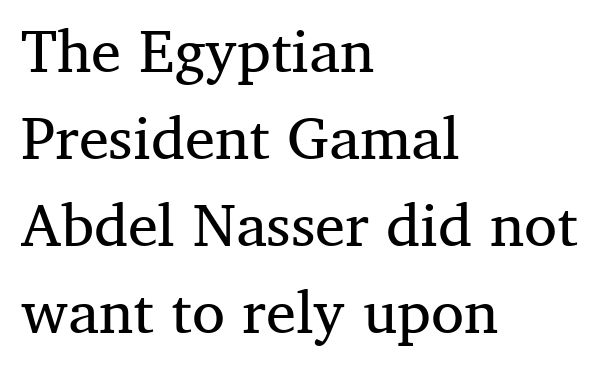
The image shows 60 px regular-weight serif type, upright; set left-aligned, normal line spacing (1.45x), normal letter spacing, not underlined; medium stroke contrast and a medium x-height.
